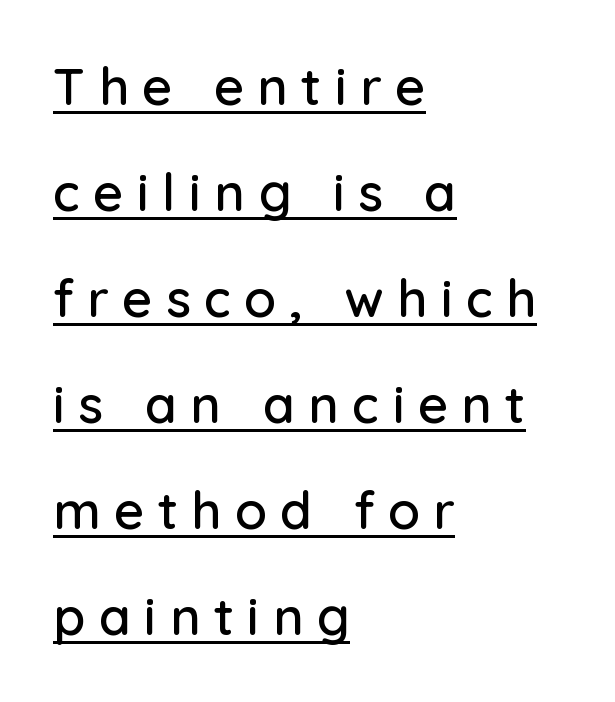
Q: Is the text italic (slanted)? A: No, it is upright.
Q: Is the typeface a serif or a sans-serif typeface? A: Sans-serif.
Q: Is the text underlined? A: Yes.
Q: How is the paragraph aligned? A: Left-aligned.
Q: Is the spacing between letters normal or unusually wide? A: Unusually wide.
Q: Is the spacing between lines tight, normal or loose? A: Loose.
Q: Width (condensed, normal, or wide)? A: Normal.
Q: Stroke contrast? A: Low.
Q: x-height? A: Medium.
Q: Monospaced? A: No.
